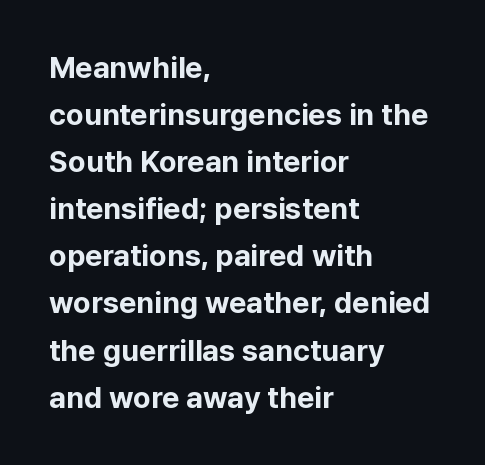
The image shows 30 px bold sans-serif type, upright; set left-aligned, normal line spacing (1.57x), normal letter spacing, not underlined; low stroke contrast and a medium x-height.
